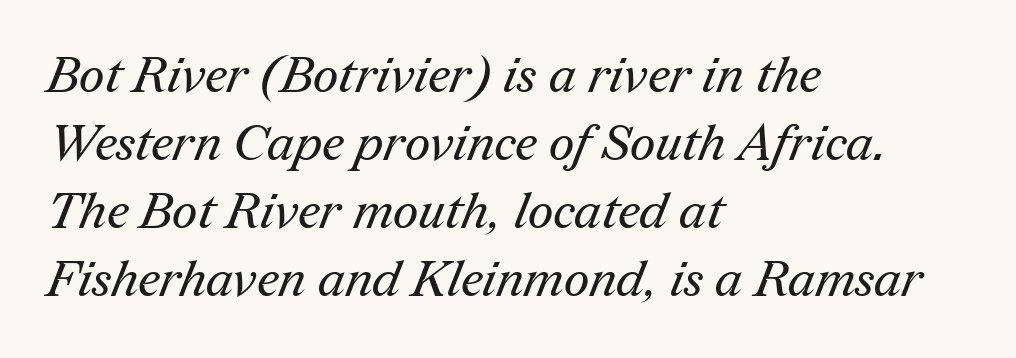
The image shows 50 px regular-weight serif type; set left-aligned, normal line spacing (1.36x), normal letter spacing, not underlined; medium stroke contrast and a medium x-height.
